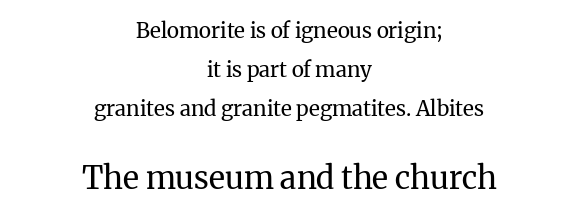
Q: Is the text bold? A: No.
Q: Is the text italic (slanted)? A: No, it is upright.
Q: Is the typeface a serif or a sans-serif typeface? A: Serif.
Q: Is the text underlined? A: No.
Q: How is the paragraph aligned? A: Centered.
Q: Is the spacing between letters normal or unusually wide? A: Normal.
Q: Which block of text is set in a larger size, the first (top) or the second (bottom)? A: The second (bottom) one.
Q: Width (condensed, normal, or wide)? A: Normal.
Q: Stroke contrast? A: Medium.
Q: x-height? A: Medium.
Q: Monospaced? A: No.
